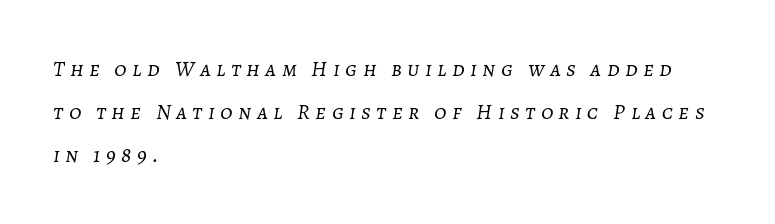
Q: Is the text bold? A: No.
Q: Is the text italic (slanted)? A: Yes, it leans right by about 7 degrees.
Q: Is the text underlined? A: No.
Q: How is the paragraph aligned? A: Left-aligned.
Q: Is the spacing between letters normal or unusually wide? A: Unusually wide.
Q: Is the spacing between lines tight, normal or loose? A: Loose.
